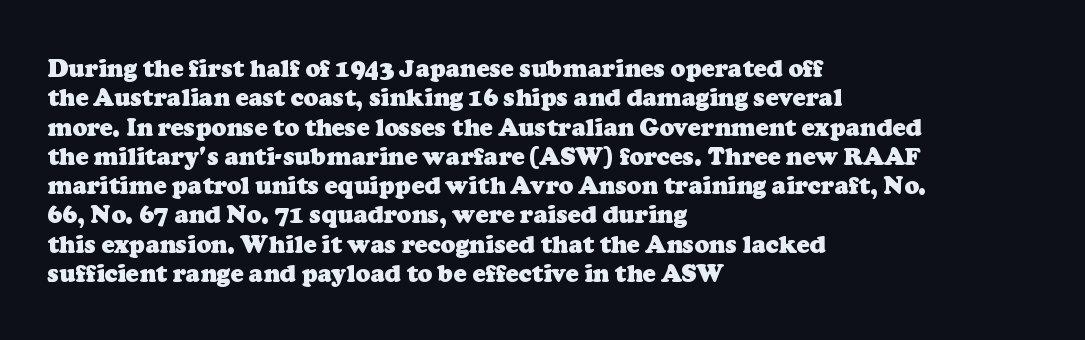
Q: Is the text bold? A: Yes.
Q: Is the text underlined? A: No.
Q: How is the paragraph aligned? A: Left-aligned.
Q: Is the spacing between letters normal or unusually wide? A: Normal.
